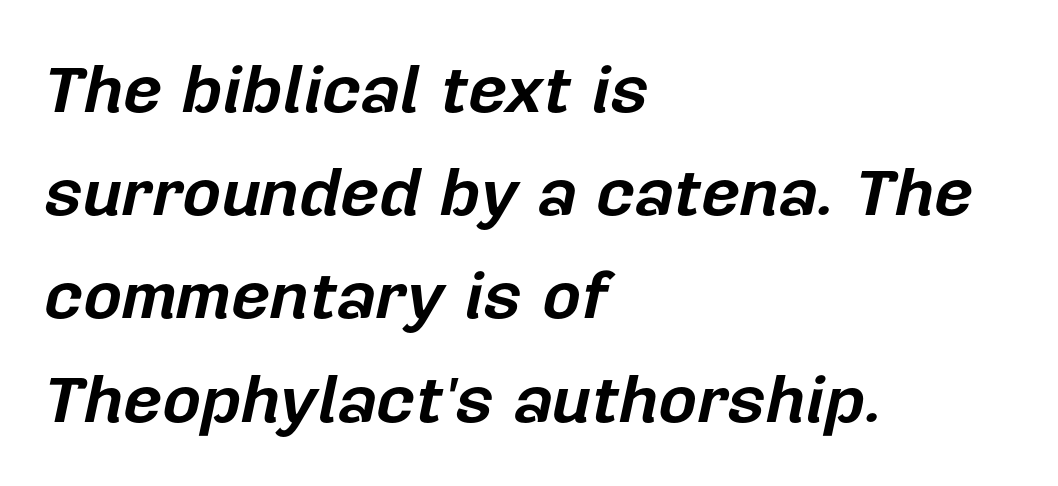
The image shows 67 px bold type, italic (leaning right); set left-aligned, normal line spacing (1.54x), normal letter spacing, not underlined; low stroke contrast and a medium x-height.
